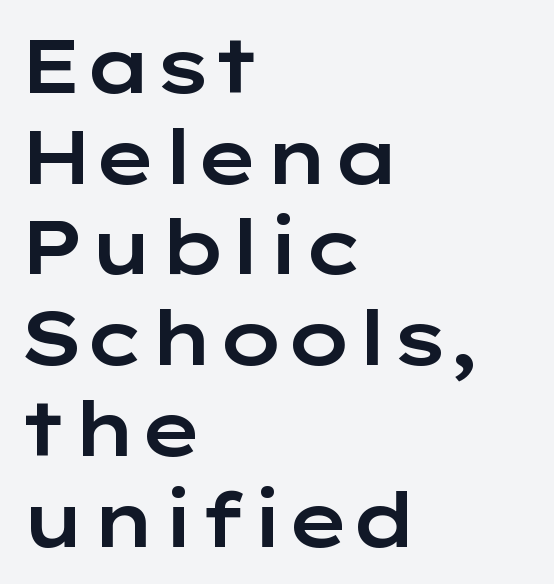
Q: Is the text italic (slanted)? A: No, it is upright.
Q: Is the typeface a serif or a sans-serif typeface? A: Sans-serif.
Q: Is the text underlined? A: No.
Q: How is the paragraph aligned? A: Left-aligned.
Q: Is the spacing between letters normal or unusually wide? A: Normal.
Q: Width (condensed, normal, or wide)? A: Wide.
Q: Stroke contrast? A: Low.
Q: x-height? A: Medium.
Q: Monospaced? A: No.
